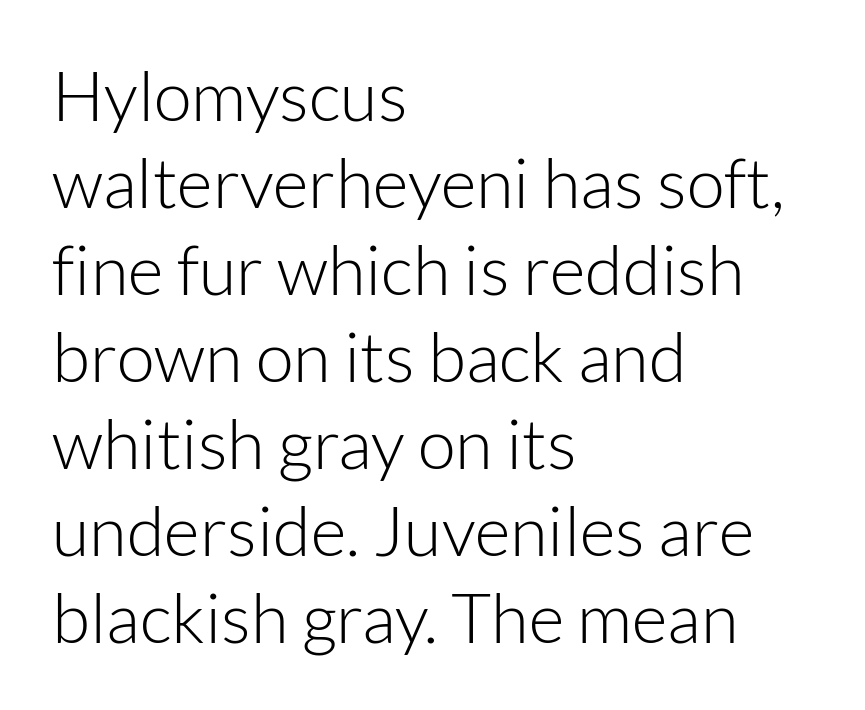
Q: Is the text bold? A: No.
Q: Is the text italic (slanted)? A: No, it is upright.
Q: Is the typeface a serif or a sans-serif typeface? A: Sans-serif.
Q: Is the text underlined? A: No.
Q: How is the paragraph aligned? A: Left-aligned.
Q: Is the spacing between letters normal or unusually wide? A: Normal.
Q: Is the spacing between lines tight, normal or loose? A: Normal.
Q: Width (condensed, normal, or wide)? A: Normal.
Q: Stroke contrast? A: Low.
Q: x-height? A: Medium.
Q: Monospaced? A: No.
